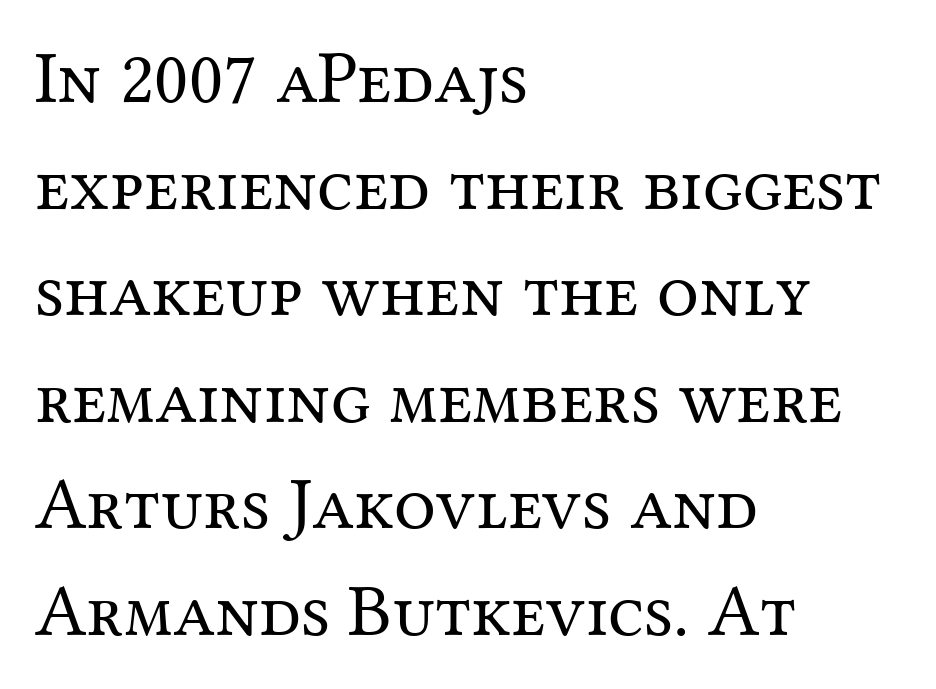
Q: Is the text bold? A: No.
Q: Is the text italic (slanted)? A: No, it is upright.
Q: Is the typeface a serif or a sans-serif typeface? A: Serif.
Q: Is the text underlined? A: No.
Q: How is the paragraph aligned? A: Left-aligned.
Q: Is the spacing between letters normal or unusually wide? A: Normal.
Q: Is the spacing between lines tight, normal or loose? A: Normal.
Q: Width (condensed, normal, or wide)? A: Normal.
Q: Stroke contrast? A: Medium.
Q: x-height? A: Medium.
Q: Monospaced? A: No.
